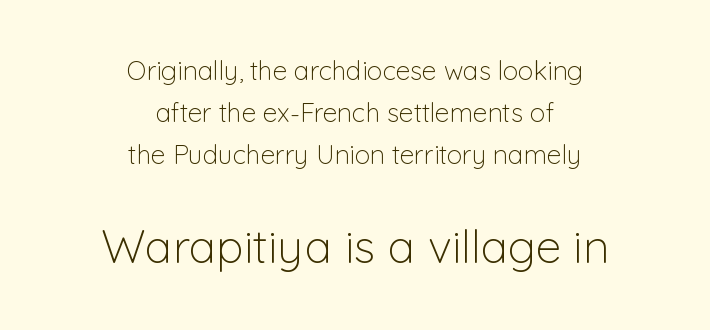
The image shows 46 px light sans-serif type, upright; set centered, normal line spacing (1.62x), normal letter spacing, not underlined; the second (bottom) block is 1.77x larger; low stroke contrast and a medium x-height.
